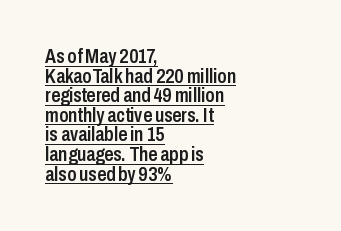
Q: Is the text bold? A: Semi-bold.
Q: Is the text italic (slanted)? A: No, it is upright.
Q: Is the text underlined? A: Yes.
Q: How is the paragraph aligned? A: Left-aligned.
Q: Is the spacing between letters normal or unusually wide? A: Normal.
Q: Is the spacing between lines tight, normal or loose? A: Tight.
